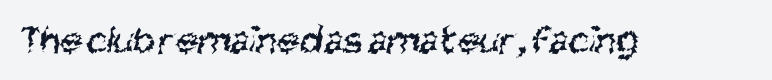
{"serif": "no", "bold": "no", "weight": "regular", "width": "condensed", "stroke_contrast": "medium", "x_height": "large", "monospaced": "no", "underline": "no", "letter_spacing": "normal", "letter_spacing_em": 0.0, "glyph_px": 41}
